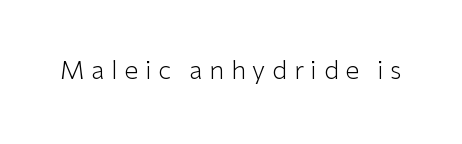
{"italic": "no", "bold": "no", "underline": "no", "letter_spacing": "wide", "letter_spacing_em": 0.27, "glyph_px": 25}
